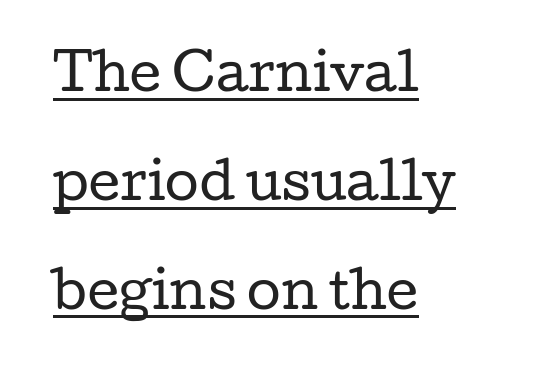
{"serif": "yes", "italic": "no", "bold": "no", "weight": "regular", "width": "wide", "stroke_contrast": "low", "x_height": "medium", "monospaced": "no", "underline": "yes", "align": "left", "line_spacing": "loose", "line_spacing_ratio": 2.22, "letter_spacing": "normal", "letter_spacing_em": 0.0, "glyph_px": 49}
